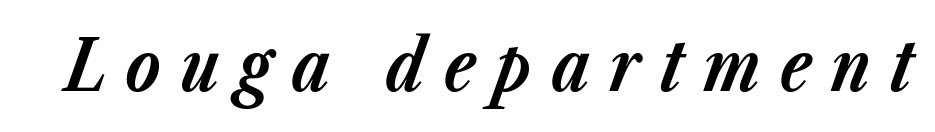
Heft: maximum for text — a bold. This sample has the flowing, uneven cadence of proportional lettering. Nobody drew a line under any word here. A typesetter would call this heavily tracked-out type. Italic? Definitely — the glyphs are oblique.
